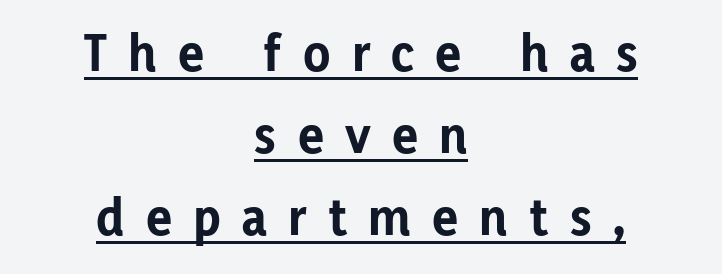
Q: Is the text bold? A: Yes.
Q: Is the text italic (slanted)? A: No, it is upright.
Q: Is the typeface a serif or a sans-serif typeface? A: Sans-serif.
Q: Is the text underlined? A: Yes.
Q: How is the paragraph aligned? A: Centered.
Q: Is the spacing between letters normal or unusually wide? A: Unusually wide.
Q: Is the spacing between lines tight, normal or loose? A: Normal.
Q: Width (condensed, normal, or wide)? A: Normal.
Q: Stroke contrast? A: Low.
Q: x-height? A: Medium.
Q: Monospaced? A: No.
